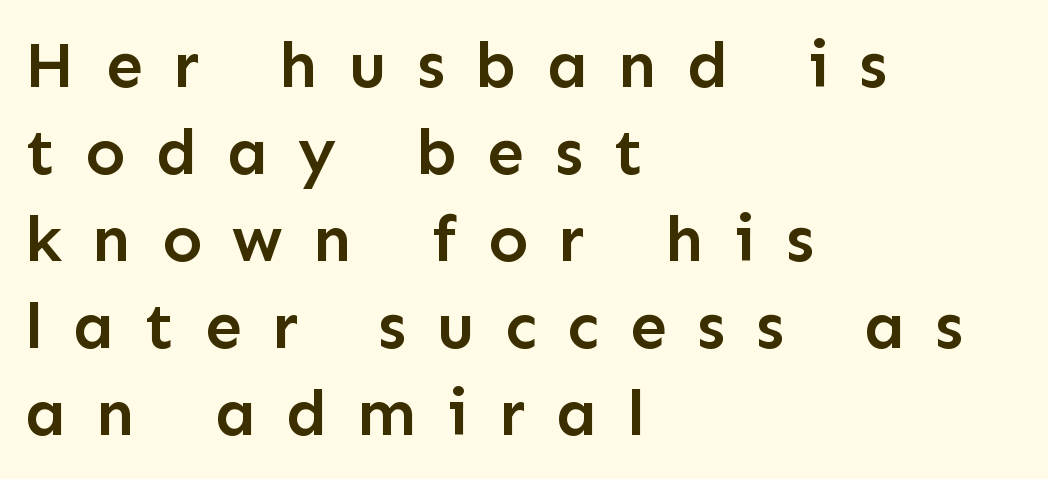
The image shows 66 px semibold sans-serif type, upright; set left-aligned, normal line spacing (1.32x), unusually wide letter spacing (+0.46 em), not underlined; low stroke contrast and a medium x-height.
